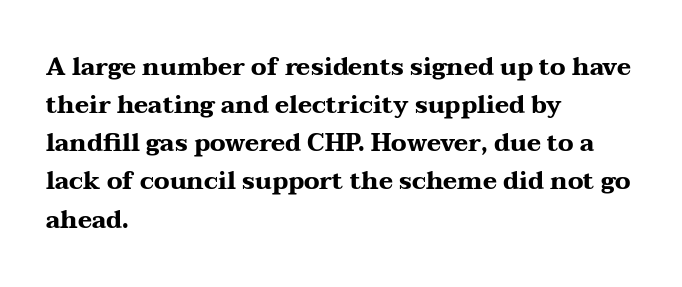
The image shows 24 px bold type, upright; set left-aligned, normal line spacing (1.59x), normal letter spacing, not underlined.
